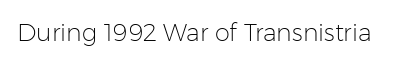
Only glyphs here, with clear space below each row. Notice how the stems are strictly vertical — no italics here. Between one letter and the next there's only the usual sliver of space. Is this a heavy cut? Hardly; it is regular or lighter.
